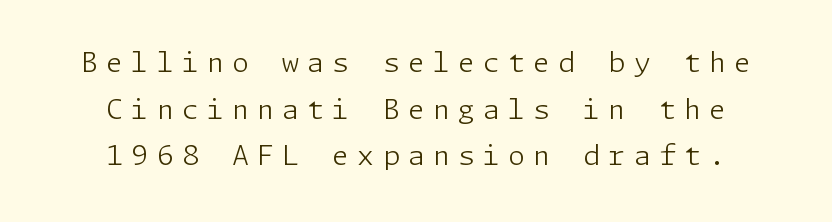
{"italic": "no", "bold": "no", "underline": "no", "align": "center", "line_spacing_ratio": 1.73, "letter_spacing": "wide", "letter_spacing_em": 0.31, "glyph_px": 27}
